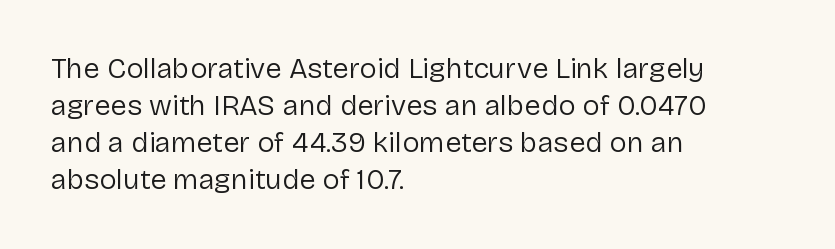
{"serif": "no", "italic": "no", "bold": "no", "weight": "regular", "width": "normal", "stroke_contrast": "low", "x_height": "medium", "monospaced": "no", "underline": "no", "align": "left", "line_spacing": "normal", "line_spacing_ratio": 1.28, "letter_spacing": "normal", "letter_spacing_em": 0.0, "glyph_px": 29}
